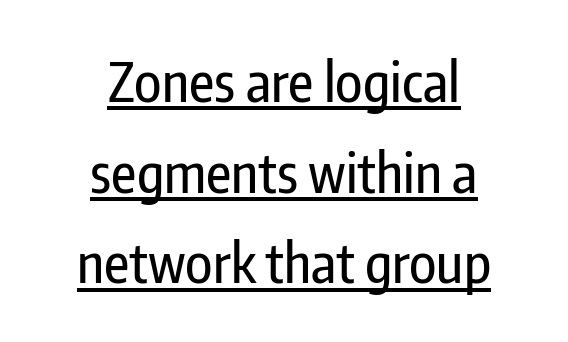
The image shows 55 px condensed sans-serif type, upright; set centered, normal line spacing (1.65x), normal letter spacing, underlined; low stroke contrast and a medium x-height.
